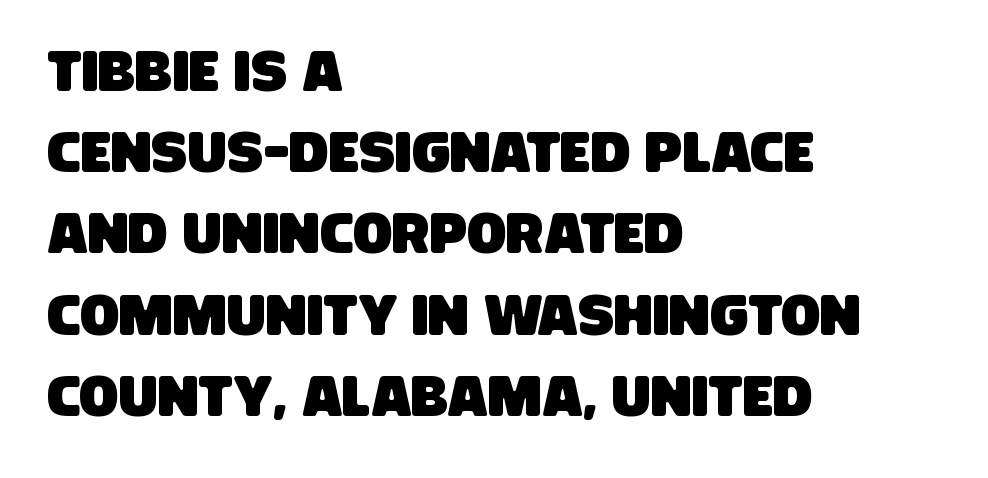
Q: Is the typeface a serif or a sans-serif typeface? A: Sans-serif.
Q: Is the text underlined? A: No.
Q: How is the paragraph aligned? A: Left-aligned.
Q: Is the spacing between letters normal or unusually wide? A: Normal.
Q: Is the spacing between lines tight, normal or loose? A: Normal.
Q: Width (condensed, normal, or wide)? A: Condensed.
Q: Stroke contrast? A: Low.
Q: x-height? A: Large.
Q: Monospaced? A: No.
